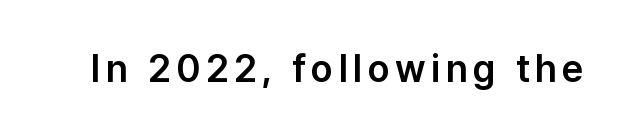
Note the varied advance widths — an 'i' is clearly narrower than an 'm'. Each letter's strokes conclude bluntly, with no projecting serifs. You can tell it's not italic because the verticals are truly vertical. Lines of text with bare space underneath.
